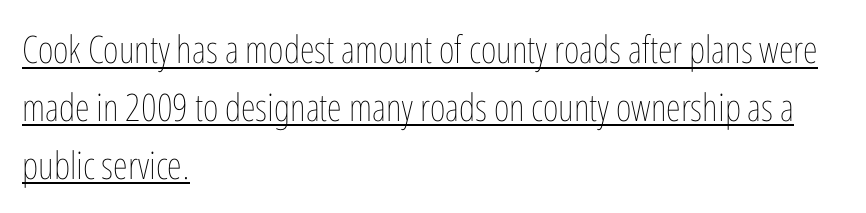
The image shows 38 px thin, condensed type, upright; set left-aligned, normal line spacing (1.52x), normal letter spacing, underlined; low stroke contrast and a medium x-height.
